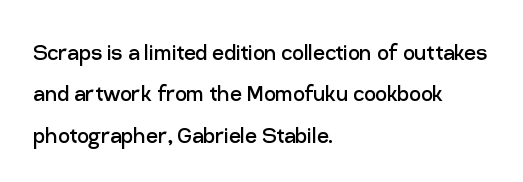
Q: Is the text bold? A: No.
Q: Is the text italic (slanted)? A: No, it is upright.
Q: Is the text underlined? A: No.
Q: How is the paragraph aligned? A: Left-aligned.
Q: Is the spacing between letters normal or unusually wide? A: Normal.
Q: Is the spacing between lines tight, normal or loose? A: Normal.
